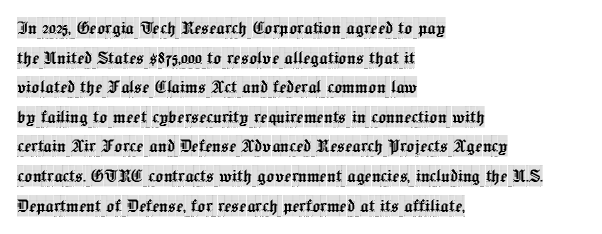
{"italic": "no", "underline": "no", "align": "left", "line_spacing": "normal", "line_spacing_ratio": 1.41, "letter_spacing": "normal", "letter_spacing_em": 0.0, "glyph_px": 21}
